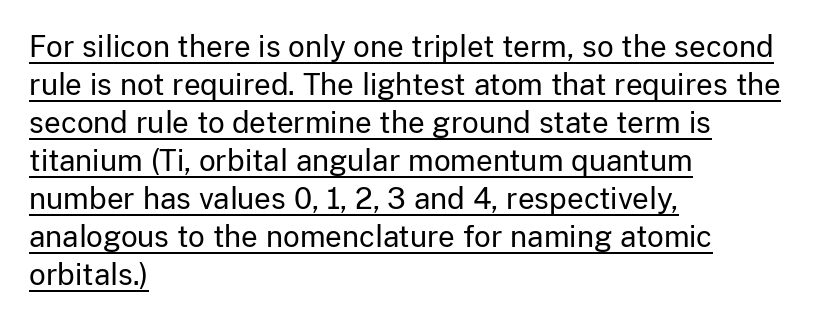
Q: Is the text bold? A: No.
Q: Is the text italic (slanted)? A: No, it is upright.
Q: Is the typeface a serif or a sans-serif typeface? A: Sans-serif.
Q: Is the text underlined? A: Yes.
Q: How is the paragraph aligned? A: Left-aligned.
Q: Is the spacing between letters normal or unusually wide? A: Normal.
Q: Is the spacing between lines tight, normal or loose? A: Normal.
Q: Width (condensed, normal, or wide)? A: Normal.
Q: Stroke contrast? A: Low.
Q: x-height? A: Medium.
Q: Monospaced? A: No.
